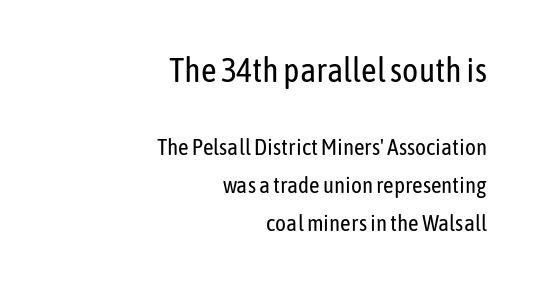
Unbolded letterforms with no extra heft. Serifs: no, the terminals of the letterforms are clean. Quick note: interline space is typical. The block sitting higher on the canvas is the one with enlarged characters. The letters stand upright; this is a roman face.
